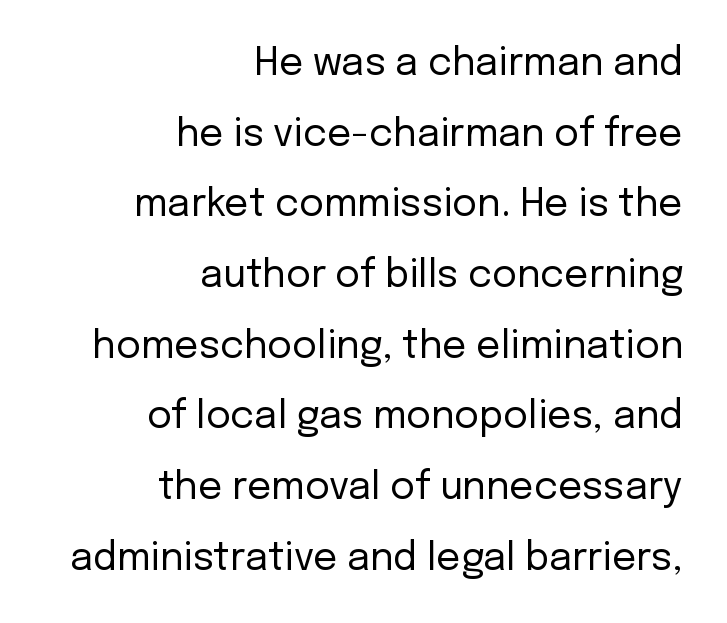
The image shows 38 px regular-weight sans-serif type, upright; set right-aligned, line spacing 1.86x, normal letter spacing, not underlined; low stroke contrast and a medium x-height.
